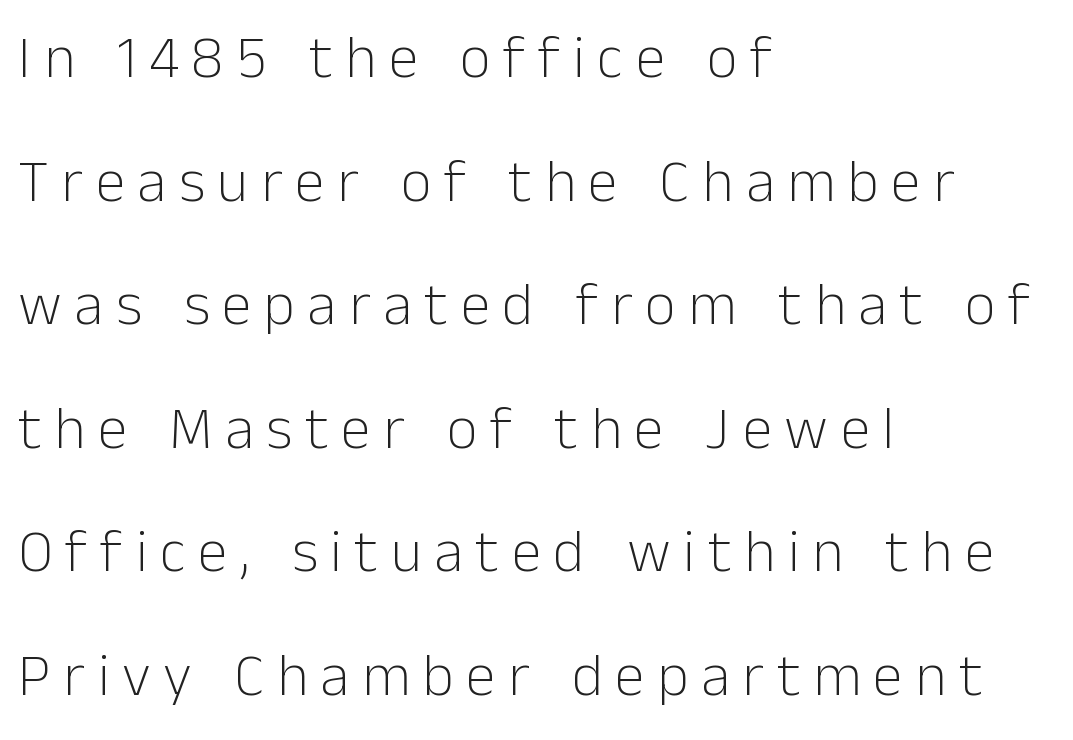
Posture: upright roman. Where is the straight margin? On the left. Beneath every word, the page is bare. What kind of face is this? One without serifs — a sans. The lines are spread far apart with generous leading. The horizontal fit of the characters is loose and conspicuously gappy.
